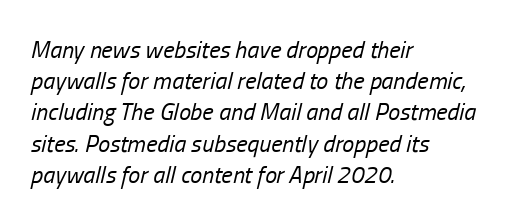
{"italic": "yes", "lean": "right", "slant_degrees": 13, "bold": "no", "underline": "no", "align": "left", "line_spacing": "normal", "line_spacing_ratio": 1.3, "letter_spacing": "normal", "letter_spacing_em": 0.0, "glyph_px": 24}
